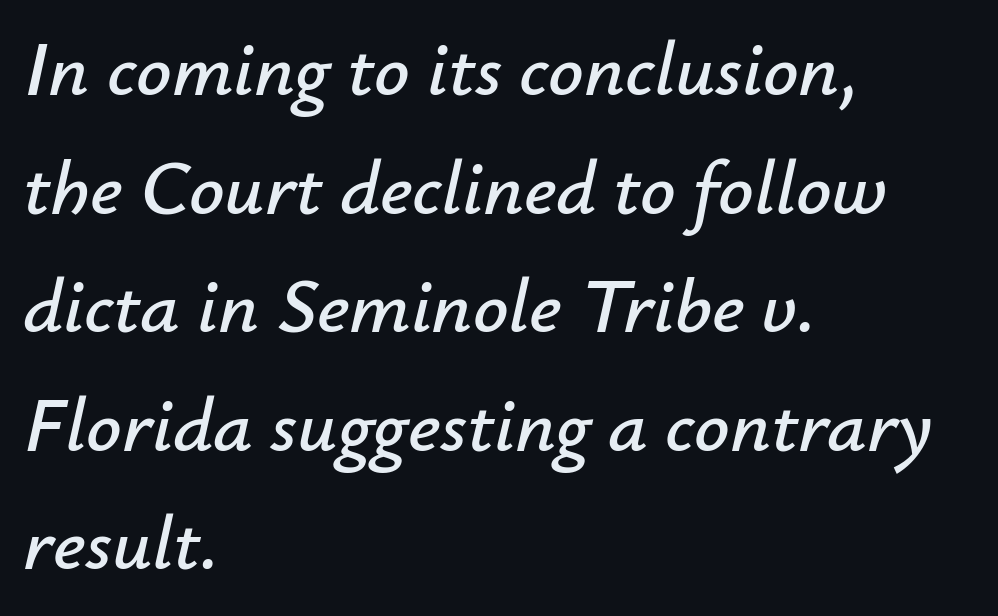
{"italic": "yes", "lean": "right", "slant_degrees": 12, "width": "normal", "stroke_contrast": "low", "x_height": "small", "monospaced": "no", "underline": "no", "align": "left", "line_spacing": "normal", "line_spacing_ratio": 1.52, "letter_spacing": "normal", "letter_spacing_em": 0.0, "glyph_px": 78}
